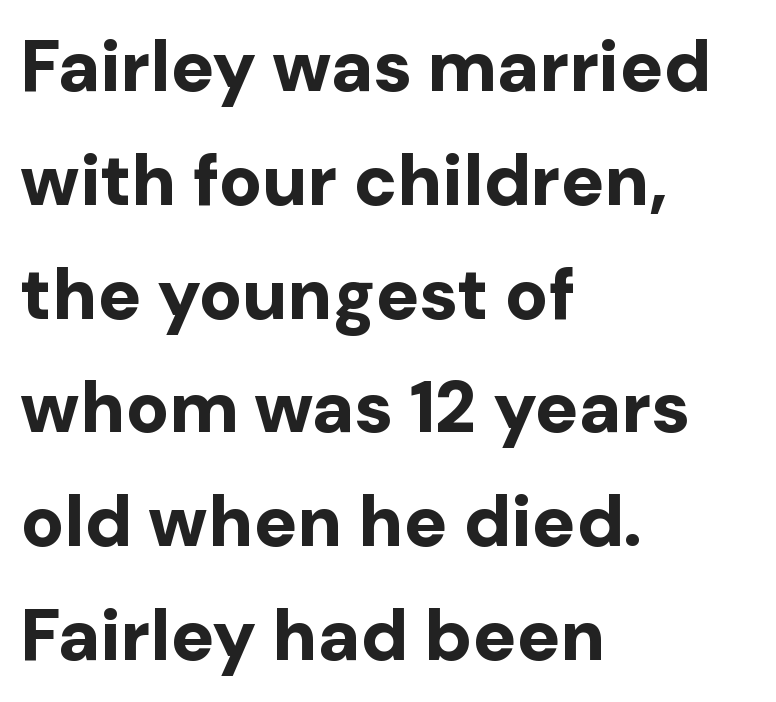
The image shows 72 px bold sans-serif type, upright; set left-aligned, normal line spacing (1.58x), normal letter spacing, not underlined; low stroke contrast and a medium x-height.
